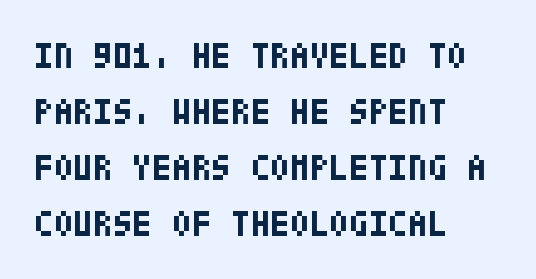
Q: Is the text bold? A: Yes.
Q: Is the text italic (slanted)? A: No, it is upright.
Q: Is the typeface a serif or a sans-serif typeface? A: Sans-serif.
Q: Is the text underlined? A: No.
Q: How is the paragraph aligned? A: Left-aligned.
Q: Is the spacing between letters normal or unusually wide? A: Normal.
Q: Is the spacing between lines tight, normal or loose? A: Normal.
Q: Width (condensed, normal, or wide)? A: Condensed.
Q: Stroke contrast? A: Low.
Q: x-height? A: Large.
